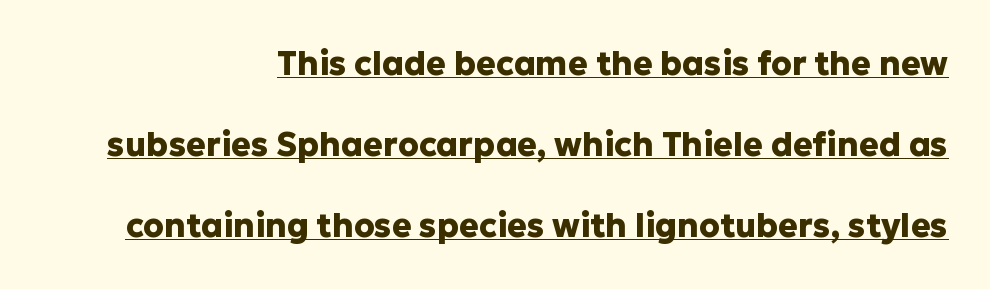
The image shows 33 px heavy sans-serif type, upright; set right-aligned, loose line spacing (2.45x), normal letter spacing, underlined; low stroke contrast and a medium x-height.
